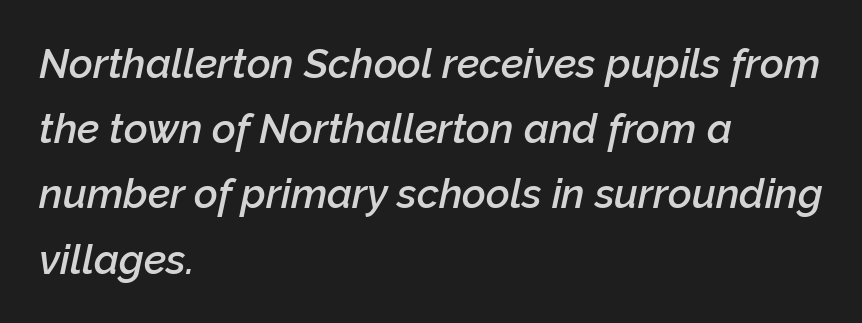
The image shows 41 px semibold type, italic (leaning right); set left-aligned, normal line spacing (1.59x), normal letter spacing, not underlined; low stroke contrast and a medium x-height.
